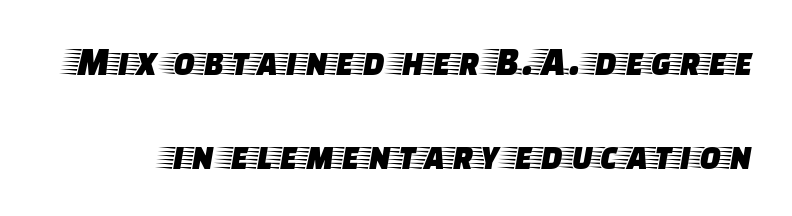
Q: Is the text italic (slanted)? A: Yes.
Q: Is the typeface a serif or a sans-serif typeface? A: Serif.
Q: Is the text underlined? A: No.
Q: Is the spacing between letters normal or unusually wide? A: Normal.
Q: Is the spacing between lines tight, normal or loose? A: Loose.
Q: Width (condensed, normal, or wide)? A: Wide.
Q: Stroke contrast? A: Low.
Q: x-height? A: Large.
Q: Monospaced? A: No.
